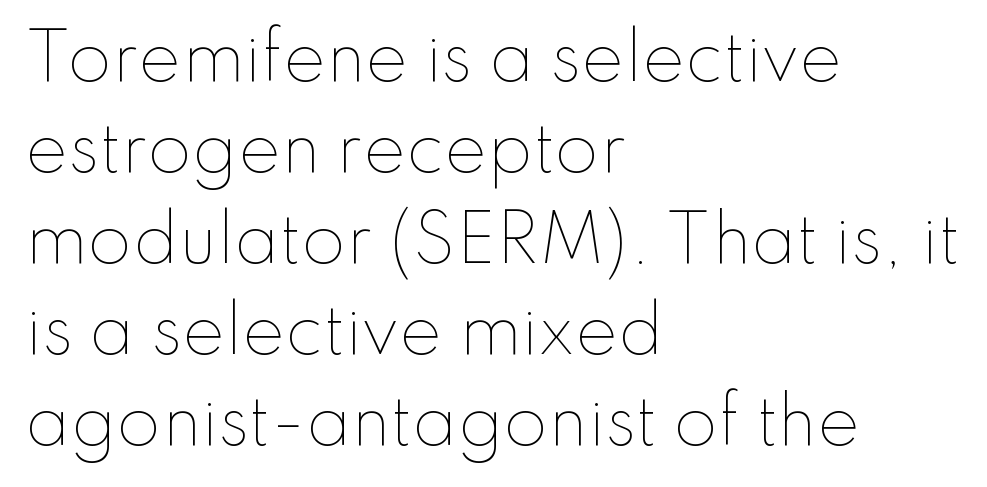
Q: Is the text bold? A: No.
Q: Is the text italic (slanted)? A: No, it is upright.
Q: Is the text underlined? A: No.
Q: How is the paragraph aligned? A: Left-aligned.
Q: Is the spacing between letters normal or unusually wide? A: Normal.
Q: Is the spacing between lines tight, normal or loose? A: Normal.
Q: Width (condensed, normal, or wide)? A: Normal.
Q: Stroke contrast? A: Low.
Q: x-height? A: Small.
Q: Monospaced? A: No.
